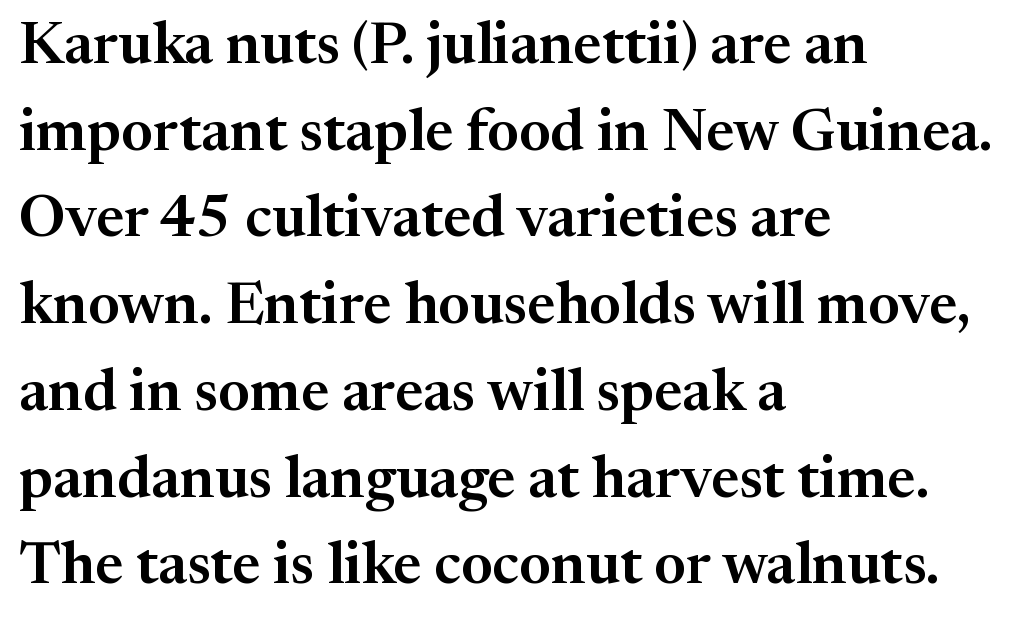
{"serif": "yes", "italic": "no", "width": "normal", "stroke_contrast": "medium", "x_height": "medium", "monospaced": "no", "underline": "no", "align": "left", "line_spacing": "normal", "line_spacing_ratio": 1.47, "letter_spacing": "normal", "letter_spacing_em": 0.0, "glyph_px": 59}
